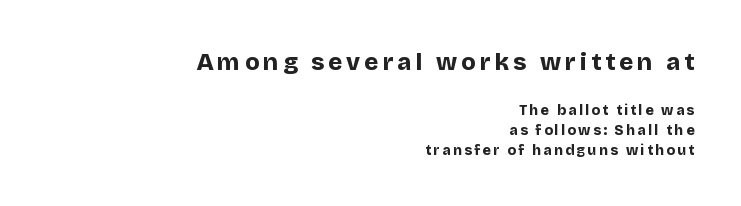
Q: Is the text bold? A: Yes.
Q: Is the text italic (slanted)? A: No, it is upright.
Q: Is the text underlined? A: No.
Q: How is the paragraph aligned? A: Right-aligned.
Q: Is the spacing between lines tight, normal or loose? A: Normal.
Q: Which block of text is set in a larger size, the first (top) or the second (bottom)? A: The first (top) one.
